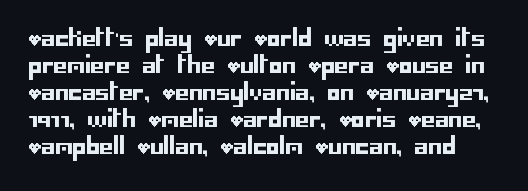
The image shows 22 px text type, upright; set line spacing 1.23x, normal letter spacing, not underlined.
